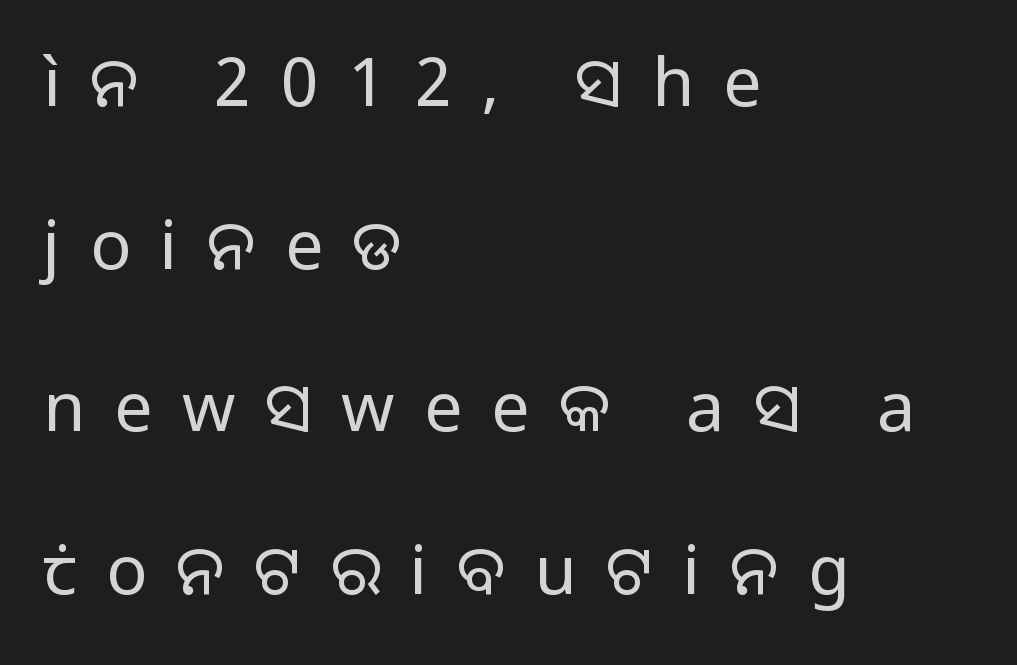
Q: Is the text bold? A: No.
Q: Is the text italic (slanted)? A: No, it is upright.
Q: Is the typeface a serif or a sans-serif typeface? A: Sans-serif.
Q: Is the text underlined? A: No.
Q: How is the paragraph aligned? A: Left-aligned.
Q: Is the spacing between letters normal or unusually wide? A: Unusually wide.
Q: Is the spacing between lines tight, normal or loose? A: Loose.
Q: Width (condensed, normal, or wide)? A: Normal.
Q: Stroke contrast? A: Low.
Q: x-height? A: Medium.
Q: Monospaced? A: No.
